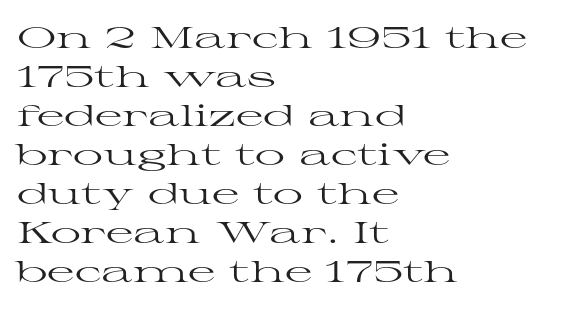
Q: Is the text bold? A: No.
Q: Is the text italic (slanted)? A: No, it is upright.
Q: Is the typeface a serif or a sans-serif typeface? A: Serif.
Q: Is the text underlined? A: No.
Q: How is the paragraph aligned? A: Left-aligned.
Q: Is the spacing between letters normal or unusually wide? A: Normal.
Q: Is the spacing between lines tight, normal or loose? A: Normal.
Q: Width (condensed, normal, or wide)? A: Wide.
Q: Stroke contrast? A: High.
Q: x-height? A: Medium.
Q: Monospaced? A: No.
